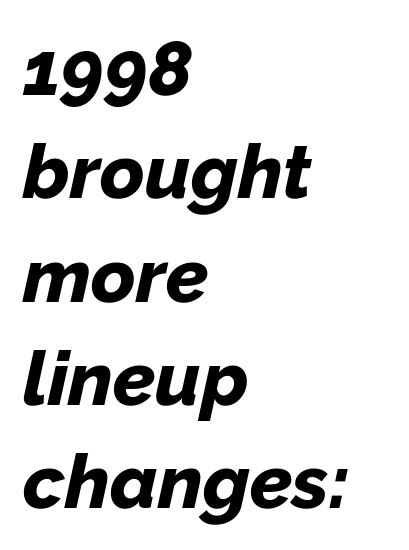
Q: Is the text bold? A: Yes.
Q: Is the text italic (slanted)? A: Yes, it leans right by about 12 degrees.
Q: Is the text underlined? A: No.
Q: How is the paragraph aligned? A: Left-aligned.
Q: Is the spacing between letters normal or unusually wide? A: Normal.
Q: Is the spacing between lines tight, normal or loose? A: Normal.
Q: Width (condensed, normal, or wide)? A: Normal.
Q: Stroke contrast? A: Low.
Q: x-height? A: Medium.
Q: Monospaced? A: No.
